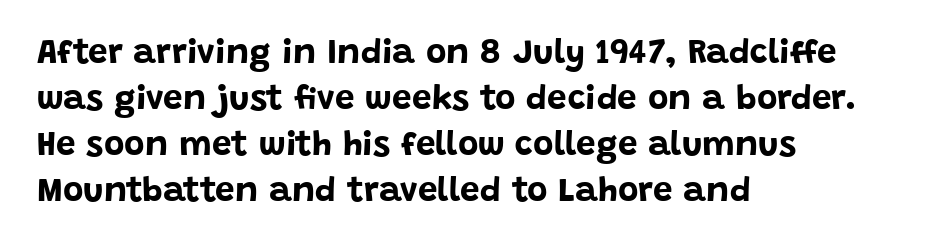
The image shows 35 px bold sans-serif type, upright; set left-aligned, normal line spacing (1.31x), normal letter spacing, not underlined; low stroke contrast and a large x-height.
